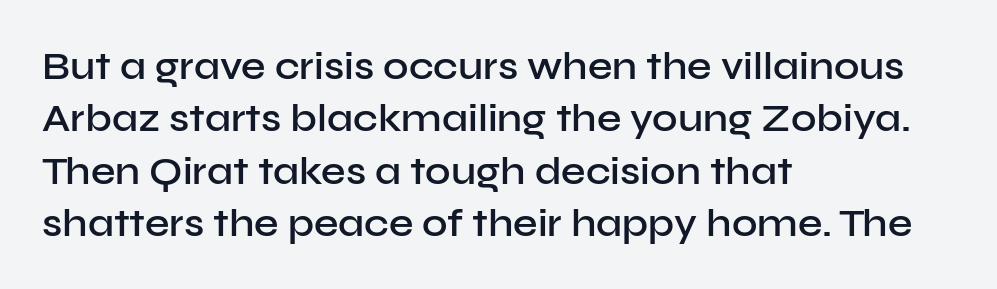
{"serif": "no", "italic": "no", "bold": "semi", "weight": "semibold", "width": "normal", "stroke_contrast": "low", "x_height": "medium", "monospaced": "no", "underline": "no", "align": "left", "line_spacing": "normal", "line_spacing_ratio": 1.34, "letter_spacing": "normal", "letter_spacing_em": 0.0, "glyph_px": 39}
